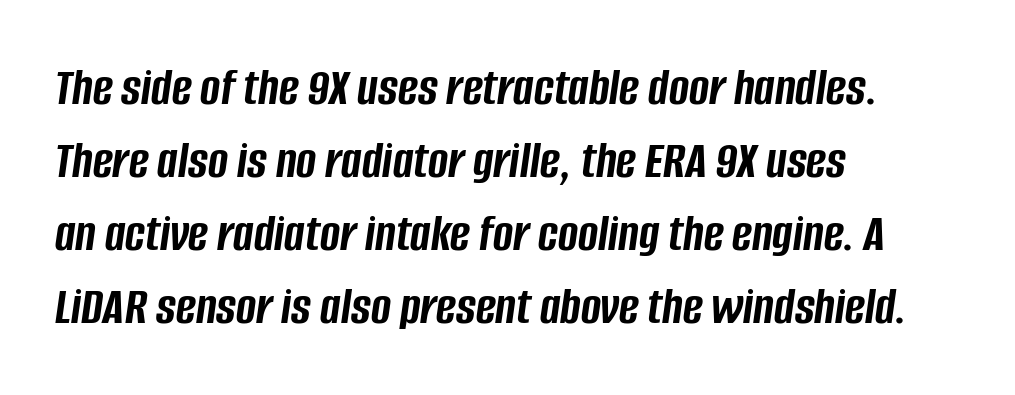
{"italic": "yes", "lean": "right", "slant_degrees": 8, "bold": "yes", "weight": "semibold", "width": "condensed", "stroke_contrast": "low", "x_height": "large", "monospaced": "no", "underline": "no", "align": "left", "line_spacing": "normal", "line_spacing_ratio": 1.35, "letter_spacing": "normal", "letter_spacing_em": 0.0, "glyph_px": 54}
